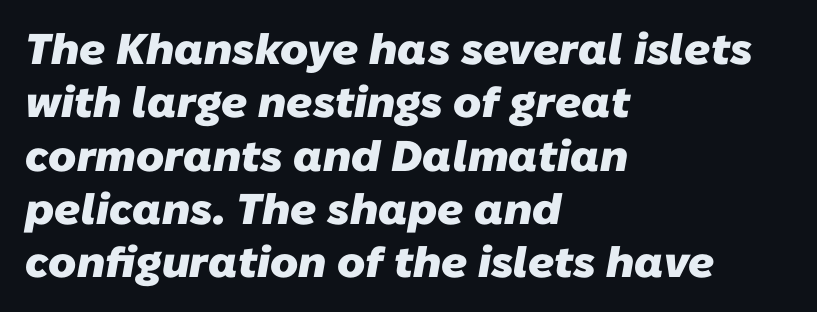
The image shows 43 px heavy sans-serif type; set left-aligned, line spacing 1.24x, normal letter spacing, not underlined; low stroke contrast and a medium x-height.
